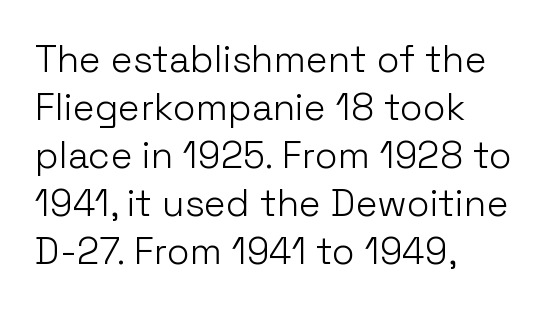
The image shows 37 px light sans-serif type, upright; set left-aligned, normal line spacing (1.3x), normal letter spacing, not underlined; low stroke contrast and a medium x-height.
